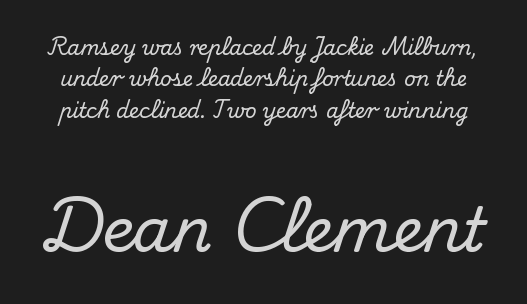
Q: Is the text italic (slanted)? A: Yes.
Q: Is the typeface a serif or a sans-serif typeface? A: Serif.
Q: Is the text underlined? A: No.
Q: Is the spacing between letters normal or unusually wide? A: Normal.
Q: Is the spacing between lines tight, normal or loose? A: Normal.
Q: Which block of text is set in a larger size, the first (top) or the second (bottom)? A: The second (bottom) one.
Q: Width (condensed, normal, or wide)? A: Normal.
Q: Stroke contrast? A: Medium.
Q: x-height? A: Small.
Q: Monospaced? A: No.
